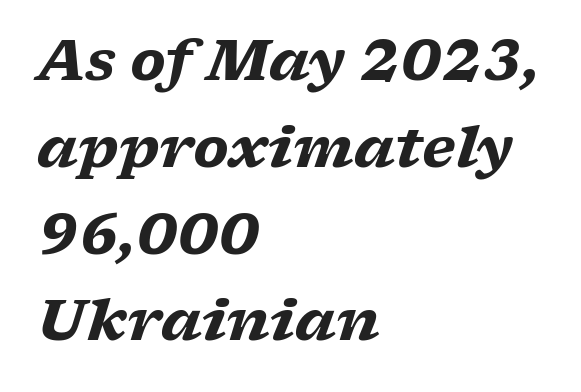
{"serif": "yes", "italic": "yes", "lean": "right", "slant_degrees": 17, "bold": "yes", "weight": "heavy", "width": "wide", "stroke_contrast": "low", "x_height": "medium", "monospaced": "no", "underline": "no", "align": "left", "line_spacing": "normal", "line_spacing_ratio": 1.55, "letter_spacing": "normal", "letter_spacing_em": 0.0, "glyph_px": 56}
